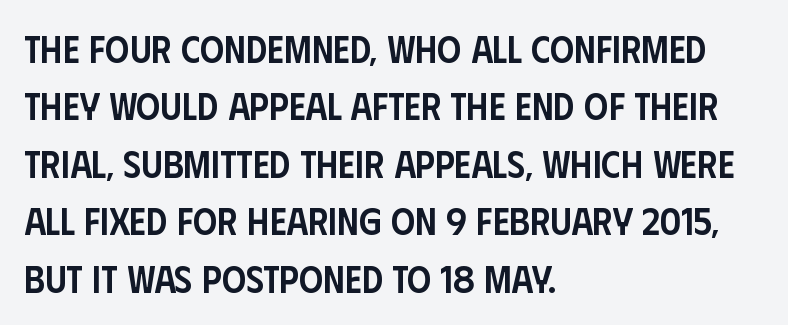
Q: Is the text bold? A: Semi-bold.
Q: Is the text italic (slanted)? A: No, it is upright.
Q: Is the typeface a serif or a sans-serif typeface? A: Sans-serif.
Q: Is the text underlined? A: No.
Q: How is the paragraph aligned? A: Left-aligned.
Q: Is the spacing between letters normal or unusually wide? A: Normal.
Q: Is the spacing between lines tight, normal or loose? A: Normal.
Q: Width (condensed, normal, or wide)? A: Condensed.
Q: Stroke contrast? A: Low.
Q: x-height? A: Large.
Q: Monospaced? A: No.
